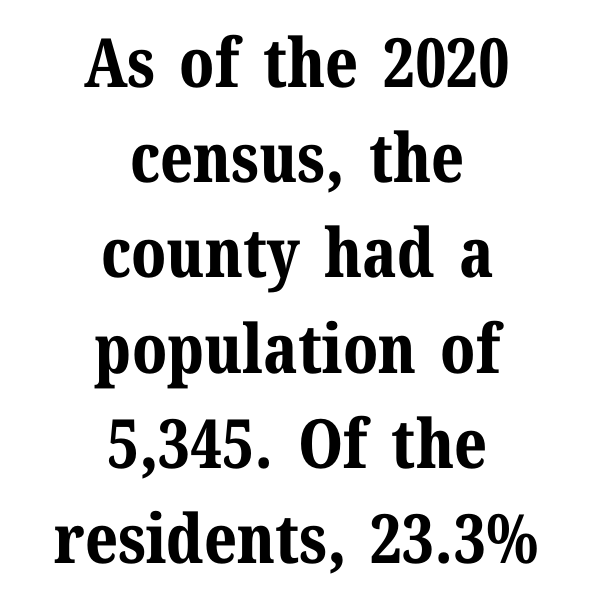
Q: Is the text bold? A: Yes.
Q: Is the text italic (slanted)? A: No, it is upright.
Q: Is the typeface a serif or a sans-serif typeface? A: Serif.
Q: Is the text underlined? A: No.
Q: How is the paragraph aligned? A: Centered.
Q: Is the spacing between letters normal or unusually wide? A: Normal.
Q: Is the spacing between lines tight, normal or loose? A: Normal.
Q: Width (condensed, normal, or wide)? A: Normal.
Q: Stroke contrast? A: Medium.
Q: x-height? A: Medium.
Q: Monospaced? A: No.
